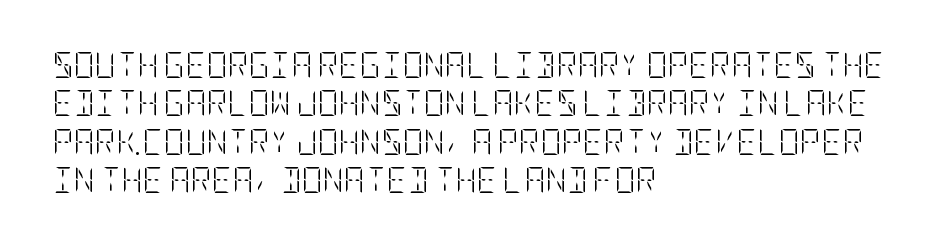
{"italic": "no", "bold": "no", "underline": "no", "align": "left", "line_spacing": "normal", "line_spacing_ratio": 1.48, "letter_spacing": "normal", "letter_spacing_em": 0.0, "glyph_px": 26}
